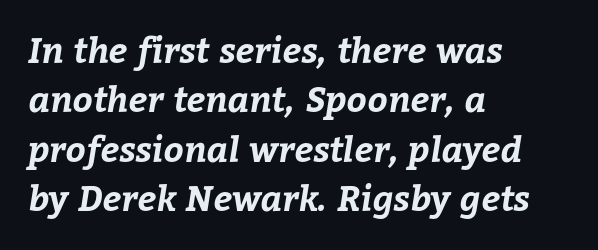
Does the leading feel generous? No, just average. Honestly, there is no underline to notice here at all. Heavy-handed strokes throughout: this text is bold. Proportional: the letters do not fall into vertical columns. Notice how the passage keeps a crisp vertical edge on the left only.
